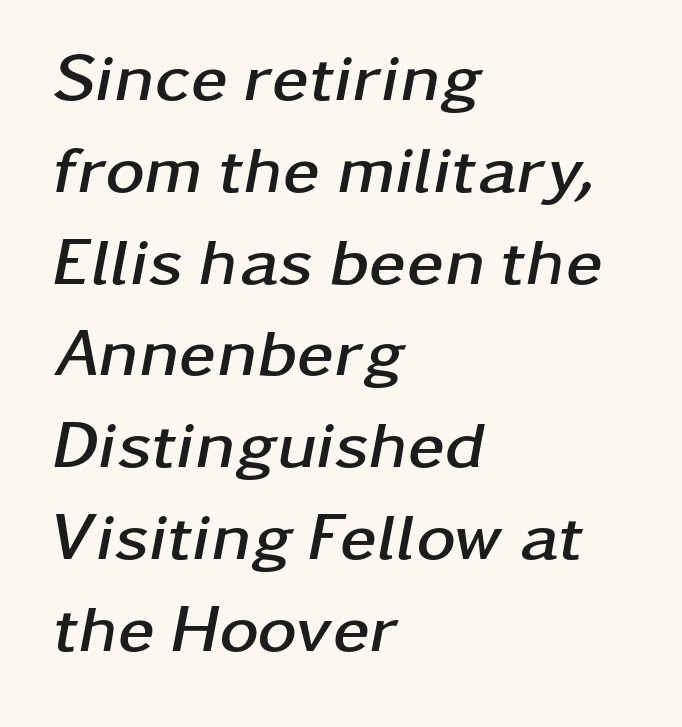
Q: Is the text bold? A: Yes.
Q: Is the text italic (slanted)? A: Yes, it leans right by about 11 degrees.
Q: Is the text underlined? A: No.
Q: How is the paragraph aligned? A: Left-aligned.
Q: Is the spacing between letters normal or unusually wide? A: Normal.
Q: Is the spacing between lines tight, normal or loose? A: Normal.
Q: Width (condensed, normal, or wide)? A: Wide.
Q: Stroke contrast? A: Low.
Q: x-height? A: Medium.
Q: Monospaced? A: No.
